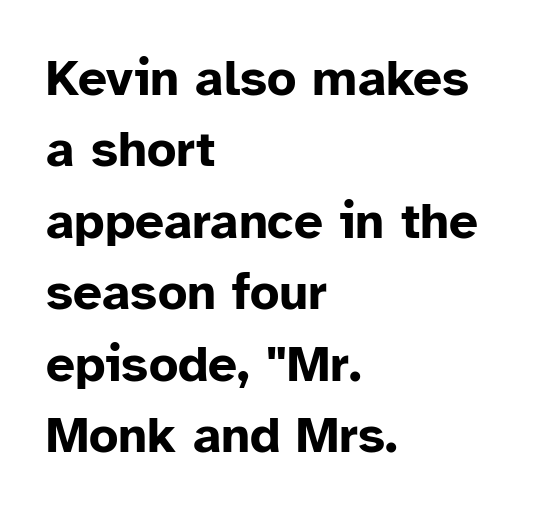
Q: Is the text bold? A: Yes.
Q: Is the text italic (slanted)? A: No, it is upright.
Q: Is the typeface a serif or a sans-serif typeface? A: Sans-serif.
Q: Is the text underlined? A: No.
Q: How is the paragraph aligned? A: Left-aligned.
Q: Is the spacing between letters normal or unusually wide? A: Normal.
Q: Is the spacing between lines tight, normal or loose? A: Normal.
Q: Width (condensed, normal, or wide)? A: Normal.
Q: Stroke contrast? A: Low.
Q: x-height? A: Medium.
Q: Monospaced? A: No.
